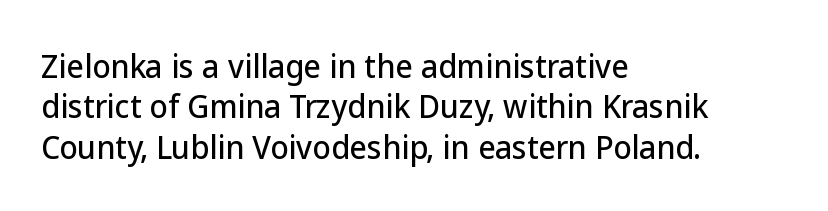
{"serif": "no", "italic": "no", "width": "normal", "stroke_contrast": "low", "x_height": "medium", "monospaced": "no", "underline": "no", "align": "left", "line_spacing": "normal", "line_spacing_ratio": 1.35, "letter_spacing": "normal", "letter_spacing_em": 0.0, "glyph_px": 30}
